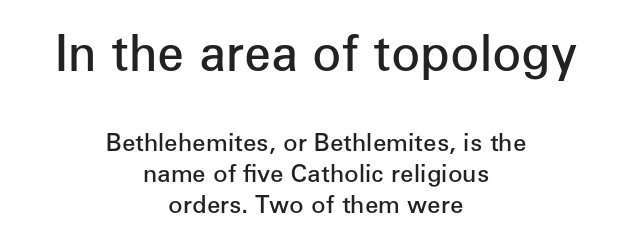
The image shows 48 px semibold sans-serif type, upright; set centered, normal line spacing (1.29x), normal letter spacing, not underlined; the first (top) block is 2.0x larger; low stroke contrast and a medium x-height.
